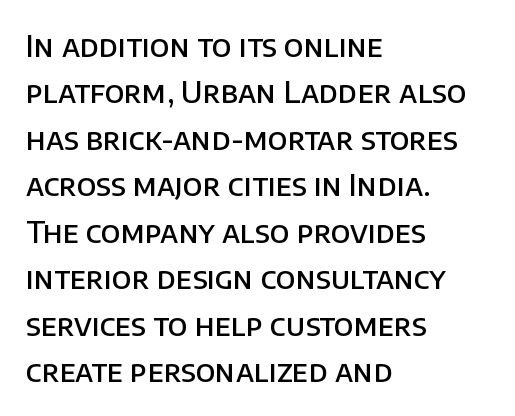
{"serif": "no", "italic": "no", "bold": "semi", "weight": "semibold", "width": "normal", "stroke_contrast": "low", "x_height": "large", "monospaced": "no", "underline": "no", "align": "left", "line_spacing": "normal", "line_spacing_ratio": 1.55, "letter_spacing": "normal", "letter_spacing_em": 0.0, "glyph_px": 30}
